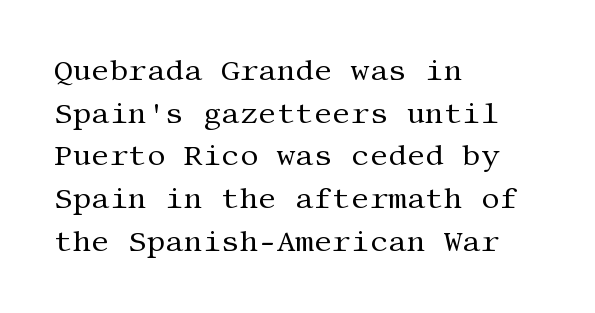
The image shows 29 px regular-weight serif type, upright; set left-aligned, normal line spacing (1.47x), normal letter spacing, not underlined; medium stroke contrast and a large x-height.
